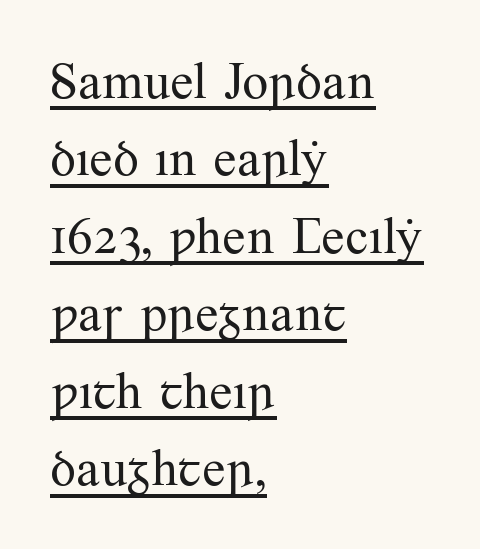
{"serif": "yes", "italic": "no", "bold": "no", "weight": "regular", "width": "normal", "stroke_contrast": "medium", "x_height": "small", "monospaced": "no", "underline": "yes", "align": "left", "line_spacing": "normal", "line_spacing_ratio": 1.49, "letter_spacing": "normal", "letter_spacing_em": 0.0, "glyph_px": 52}
